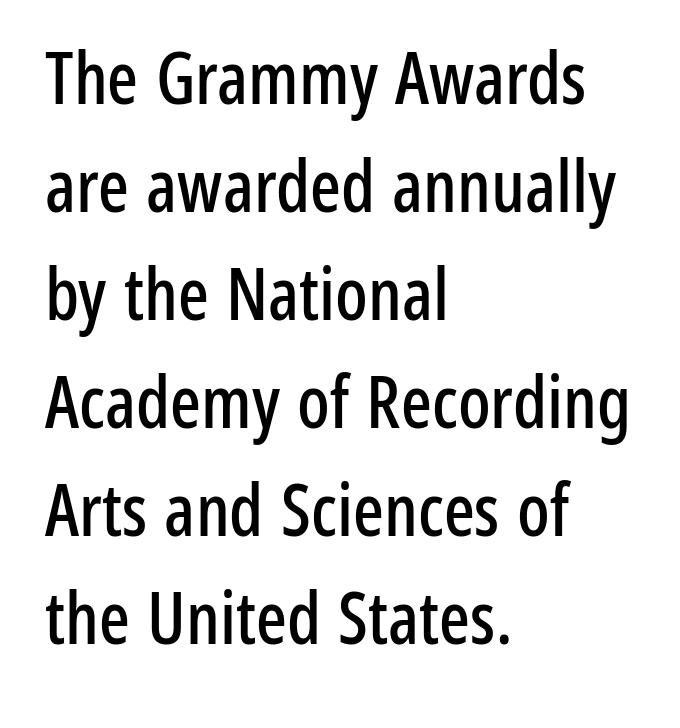
{"serif": "no", "italic": "no", "width": "condensed", "stroke_contrast": "low", "x_height": "medium", "monospaced": "no", "underline": "no", "align": "left", "line_spacing": "normal", "line_spacing_ratio": 1.5, "letter_spacing": "normal", "letter_spacing_em": 0.0, "glyph_px": 72}
